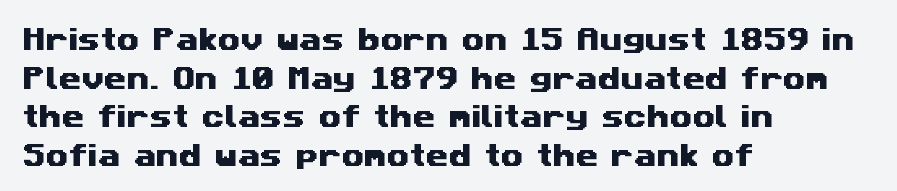
Q: Is the text underlined? A: No.
Q: How is the paragraph aligned? A: Left-aligned.
Q: Is the spacing between letters normal or unusually wide? A: Normal.
Q: Is the spacing between lines tight, normal or loose? A: Normal.
